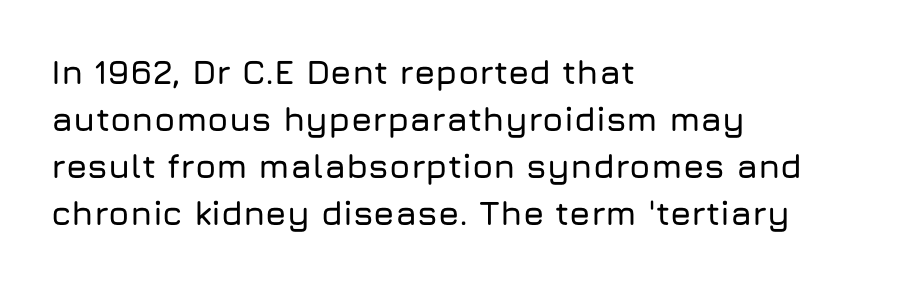
{"serif": "no", "italic": "no", "width": "normal", "stroke_contrast": "low", "x_height": "medium", "monospaced": "no", "underline": "no", "align": "left", "line_spacing": "normal", "line_spacing_ratio": 1.38, "letter_spacing": "normal", "letter_spacing_em": 0.0, "glyph_px": 34}
